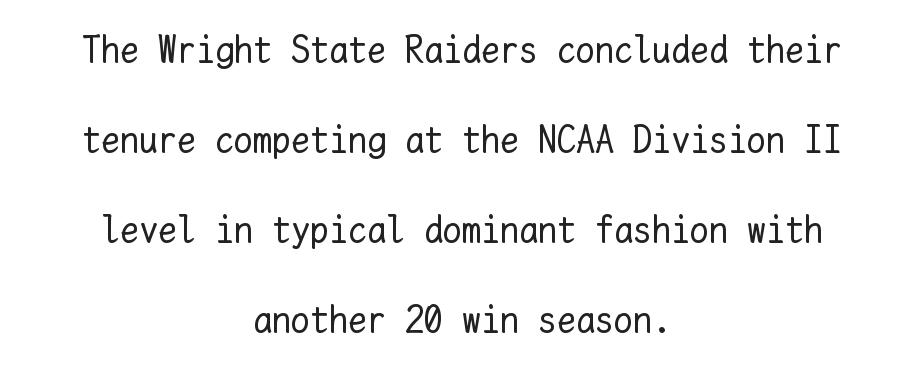
The letters stand upright; this is a roman face. Think of a typewriter: that constant character pitch is what you see here. If you folded the block vertically in half, each line would mirror itself in length. Vertically, the passage feels expansive, rows floating well apart. Stem width sits at or under what a default text font uses.
